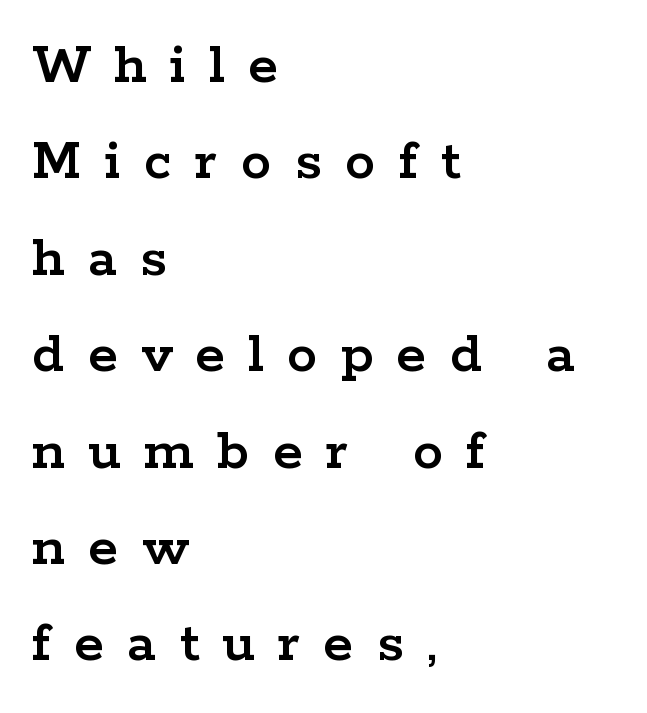
The ragged edge is on the right, which tells us the setting is flush left. Is this a sans? No — the strokes have serifs. Look at the tracking — it's clearly loosened, letters drifting apart. Line spacing here is normal.
